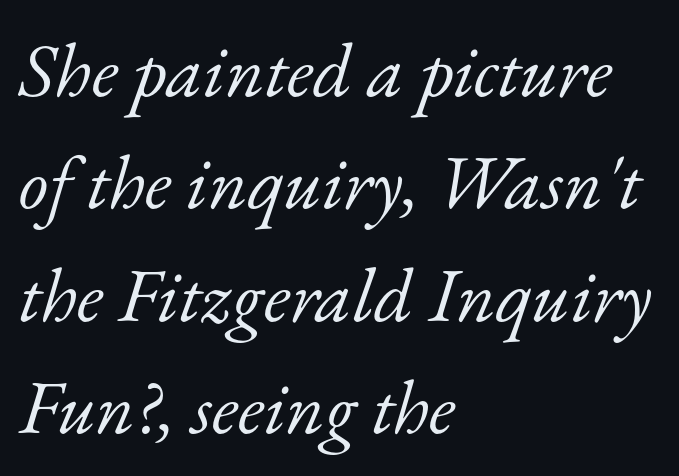
The image shows 76 px light serif type, italic (leaning right); set left-aligned, normal line spacing (1.48x), normal letter spacing, not underlined; low stroke contrast and a small x-height.
